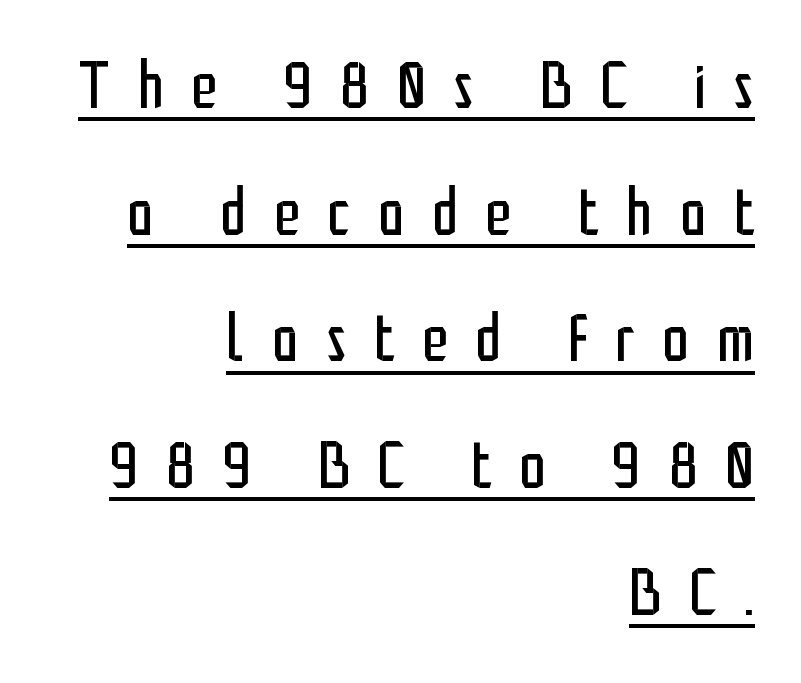
The image shows 67 px regular-weight, condensed sans-serif type, upright; set right-aligned, line spacing 1.89x, unusually wide letter spacing (+0.41 em), underlined; low stroke contrast and a medium x-height.
